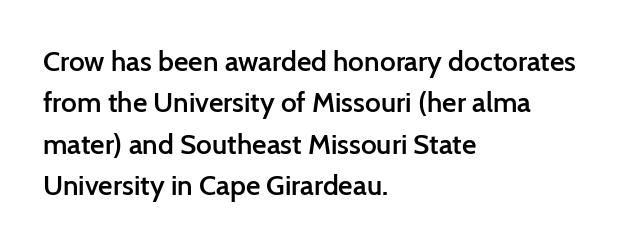
Q: Is the text bold? A: Semi-bold.
Q: Is the text italic (slanted)? A: No, it is upright.
Q: Is the typeface a serif or a sans-serif typeface? A: Sans-serif.
Q: Is the text underlined? A: No.
Q: How is the paragraph aligned? A: Left-aligned.
Q: Is the spacing between letters normal or unusually wide? A: Normal.
Q: Is the spacing between lines tight, normal or loose? A: Normal.
Q: Width (condensed, normal, or wide)? A: Normal.
Q: Stroke contrast? A: Low.
Q: x-height? A: Medium.
Q: Monospaced? A: No.
